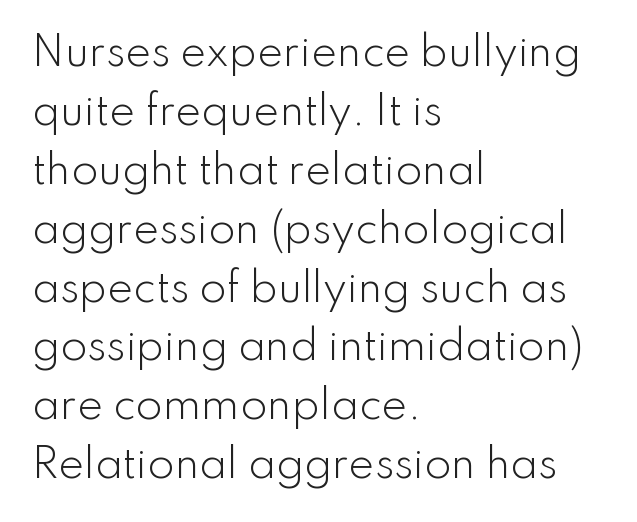
{"serif": "no", "italic": "no", "bold": "no", "weight": "light", "width": "normal", "stroke_contrast": "low", "x_height": "small", "monospaced": "no", "underline": "no", "align": "left", "line_spacing": "normal", "line_spacing_ratio": 1.51, "letter_spacing": "normal", "letter_spacing_em": 0.0, "glyph_px": 39}
